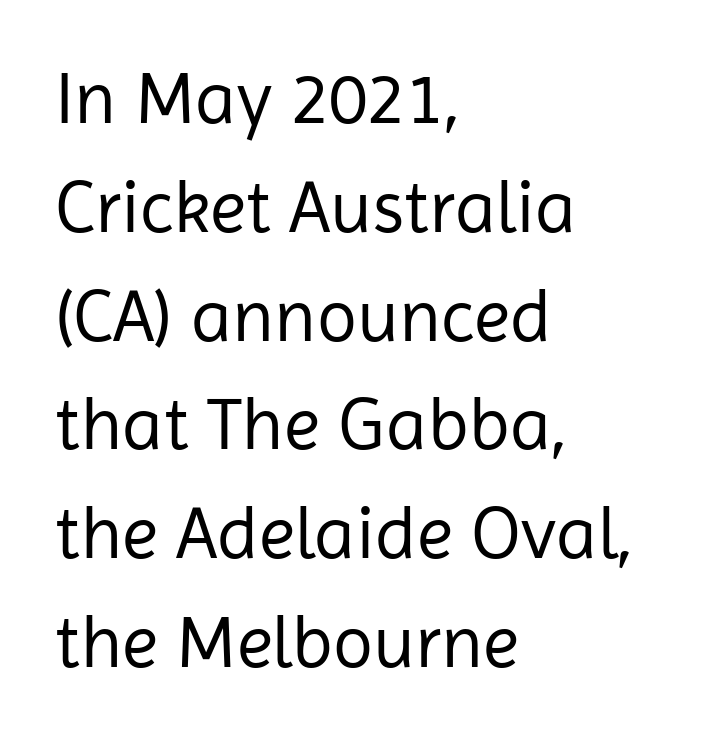
Students, note that the glyphs here touch the page at normal intervals. Horizontally, the lines are justified to the leading edge only. Style check: upright. How would I describe the line gaps? Plain and ordinary.
